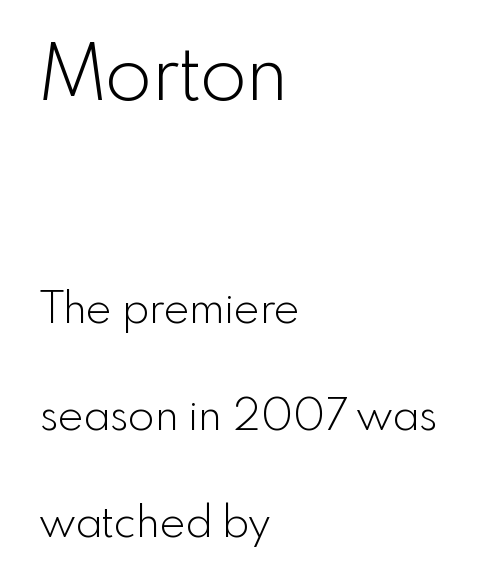
Unbolded letterforms with no extra heft. In terms of letterspacing, this is plain default setting. The font family rendered here belongs to the sans-serif group. Vertical spacing — loose. The text block is weighted toward the left margin, trailing off unevenly rightward.
